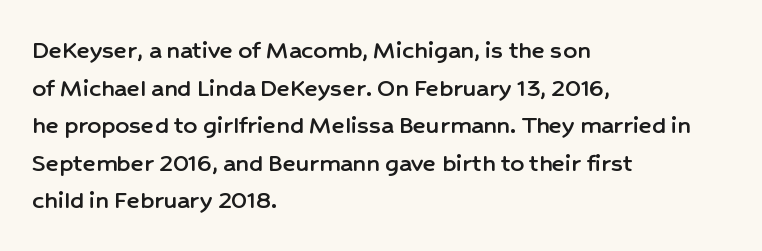
{"italic": "no", "underline": "no", "align": "left", "line_spacing": "normal", "line_spacing_ratio": 1.39, "letter_spacing": "normal", "letter_spacing_em": 0.0, "glyph_px": 27}
